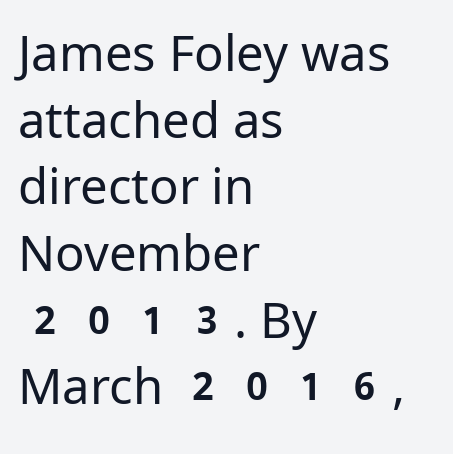
Q: Is the text bold? A: No.
Q: Is the text italic (slanted)? A: No, it is upright.
Q: Is the typeface a serif or a sans-serif typeface? A: Sans-serif.
Q: Is the text underlined? A: No.
Q: How is the paragraph aligned? A: Left-aligned.
Q: Is the spacing between letters normal or unusually wide? A: Normal.
Q: Is the spacing between lines tight, normal or loose? A: Normal.
Q: Width (condensed, normal, or wide)? A: Normal.
Q: Stroke contrast? A: Low.
Q: x-height? A: Medium.
Q: Monospaced? A: No.
